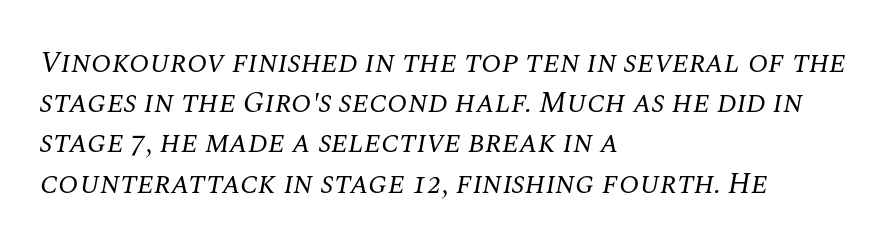
The image shows 30 px regular-weight serif type, italic (leaning right); set left-aligned, normal line spacing (1.34x), normal letter spacing, not underlined; medium stroke contrast and a large x-height.
